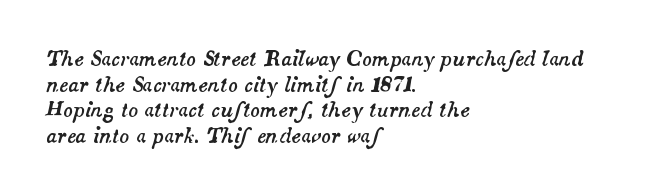
Horizontal alignment here is leftward, the default for most running prose. Line spacing here is normal. This rendering leaves character spacing at its baseline value. Clear beneath every line of the passage. Italic: yes, the glyphs are oblique.
